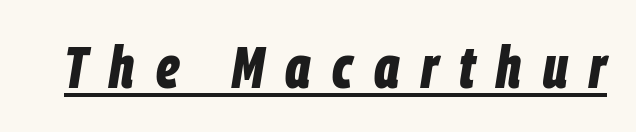
The image shows 59 px bold, condensed type, italic (leaning right); set unusually wide letter spacing (+0.36 em), underlined; low stroke contrast and a large x-height.
